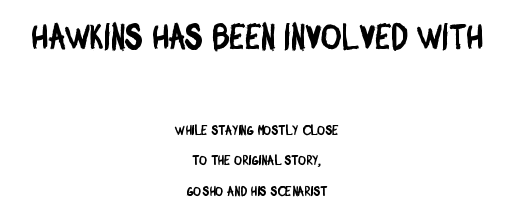
Q: Is the typeface a serif or a sans-serif typeface? A: Sans-serif.
Q: Is the text underlined? A: No.
Q: How is the paragraph aligned? A: Centered.
Q: Is the spacing between letters normal or unusually wide? A: Normal.
Q: Is the spacing between lines tight, normal or loose? A: Loose.
Q: Which block of text is set in a larger size, the first (top) or the second (bottom)? A: The first (top) one.
Q: Width (condensed, normal, or wide)? A: Condensed.
Q: Stroke contrast? A: Low.
Q: x-height? A: Large.
Q: Monospaced? A: No.
